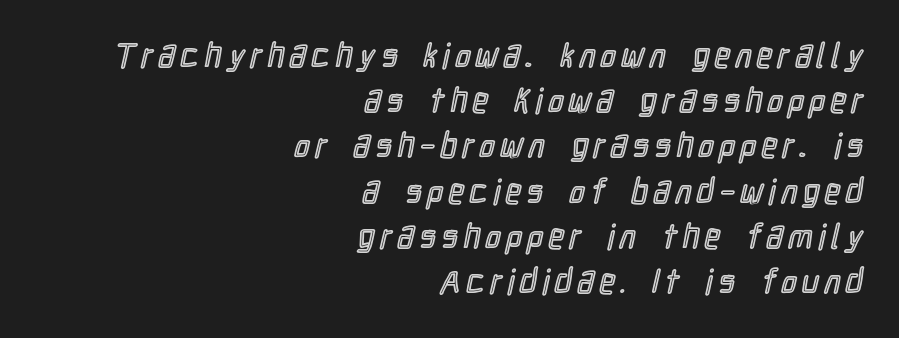
{"width": "condensed", "x_height": "medium", "monospaced": "no", "underline": "no", "align": "right", "line_spacing": "normal", "line_spacing_ratio": 1.33, "glyph_px": 34}
